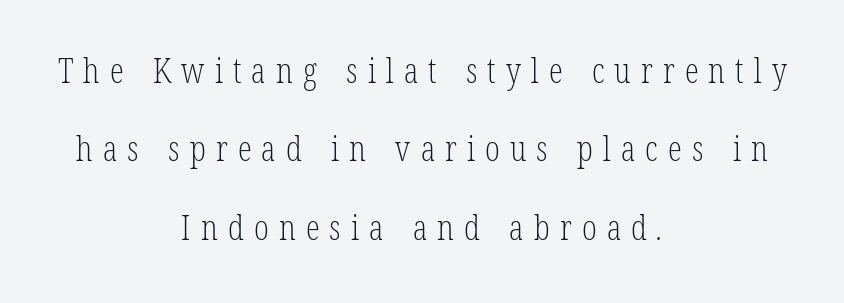
The image shows 35 px light, condensed serif type; set centered, loose line spacing (2.24x), unusually wide letter spacing (+0.29 em), not underlined; low stroke contrast and a medium x-height.
